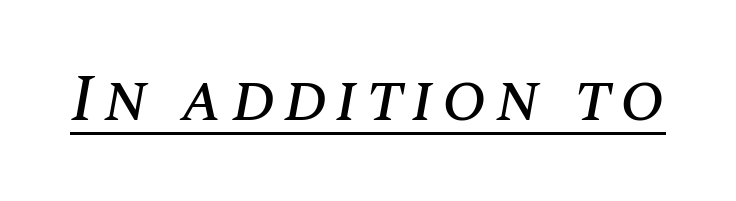
{"italic": "yes", "lean": "right", "slant_degrees": 10, "width": "normal", "stroke_contrast": "medium", "x_height": "large", "monospaced": "no", "underline": "yes", "glyph_px": 66}
